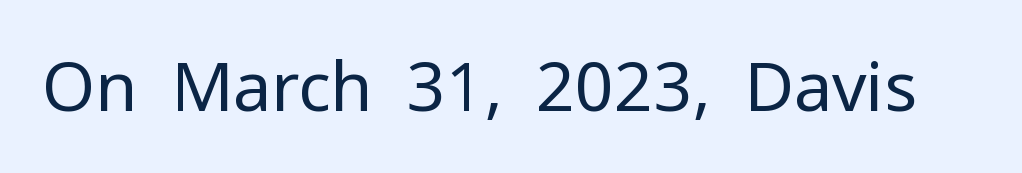
The image shows 68 px regular-weight sans-serif type, upright; set normal letter spacing, not underlined; low stroke contrast and a medium x-height.
